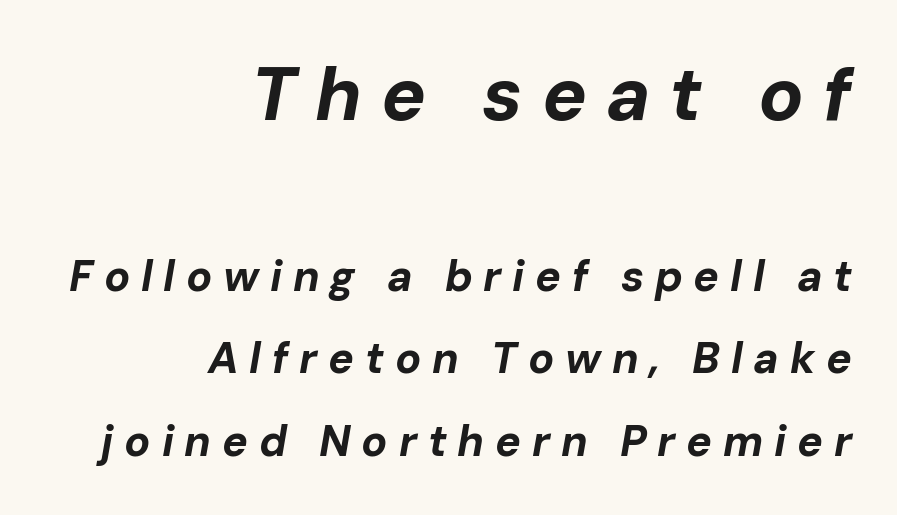
{"italic": "yes", "lean": "right", "slant_degrees": 10, "bold": "yes", "weight": "bold", "width": "normal", "stroke_contrast": "low", "x_height": "medium", "monospaced": "no", "underline": "no", "align": "right", "line_spacing": "loose", "line_spacing_ratio": 1.91, "letter_spacing": "wide", "letter_spacing_em": 0.25, "larger_block": "first", "size_ratio": 1.74, "glyph_px": 75}
